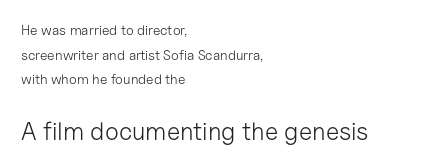
The image shows 25 px text type, upright; set left-aligned, line spacing 1.76x, normal letter spacing, not underlined; the second (bottom) block is 1.79x larger.
